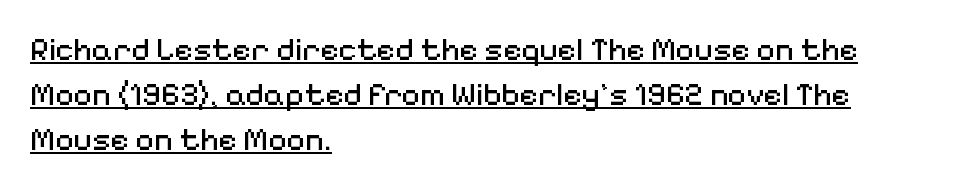
{"serif": "no", "italic": "no", "bold": "no", "weight": "regular", "width": "normal", "stroke_contrast": "medium", "x_height": "medium", "monospaced": "no", "underline": "yes", "align": "left", "line_spacing": "normal", "line_spacing_ratio": 1.41, "letter_spacing": "normal", "letter_spacing_em": 0.0, "glyph_px": 32}
